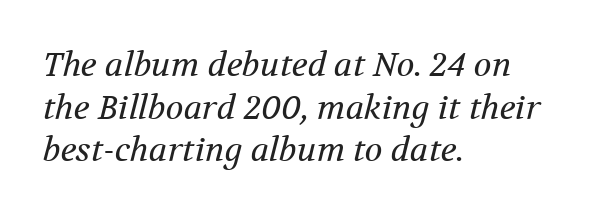
The image shows 33 px regular-weight serif type, italic (leaning right); set left-aligned, normal line spacing (1.29x), normal letter spacing, not underlined; medium stroke contrast and a medium x-height.
